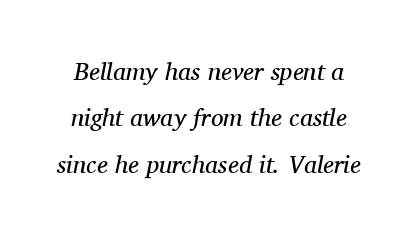
{"italic": "yes", "lean": "right", "slant_degrees": 11, "bold": "no", "underline": "no", "line_spacing_ratio": 1.86, "letter_spacing": "normal", "letter_spacing_em": 0.0, "glyph_px": 25}
